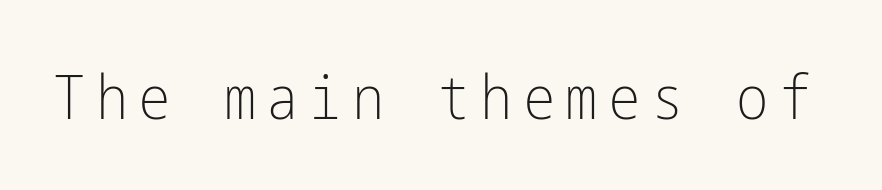
{"serif": "no", "italic": "no", "bold": "no", "weight": "light", "width": "condensed", "stroke_contrast": "low", "x_height": "medium", "underline": "no", "glyph_px": 61}
